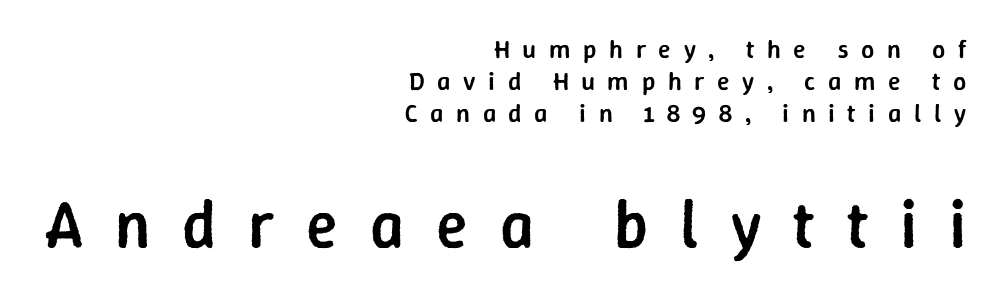
Q: Is the text bold? A: Semi-bold.
Q: Is the text italic (slanted)? A: No, it is upright.
Q: Is the typeface a serif or a sans-serif typeface? A: Sans-serif.
Q: Is the text underlined? A: No.
Q: How is the paragraph aligned? A: Right-aligned.
Q: Is the spacing between letters normal or unusually wide? A: Unusually wide.
Q: Which block of text is set in a larger size, the first (top) or the second (bottom)? A: The second (bottom) one.
Q: Width (condensed, normal, or wide)? A: Normal.
Q: Stroke contrast? A: Low.
Q: x-height? A: Medium.
Q: Monospaced? A: No.
